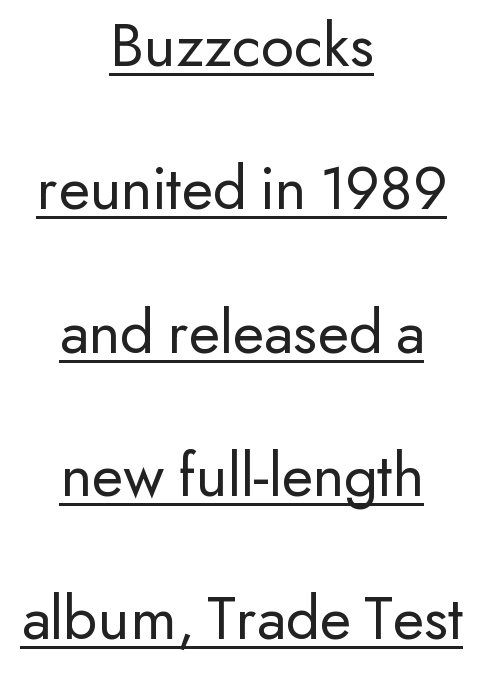
{"serif": "no", "italic": "no", "bold": "no", "weight": "regular", "width": "normal", "stroke_contrast": "low", "x_height": "small", "monospaced": "no", "underline": "yes", "align": "center", "line_spacing": "loose", "line_spacing_ratio": 2.24, "letter_spacing": "normal", "letter_spacing_em": 0.0, "glyph_px": 64}
